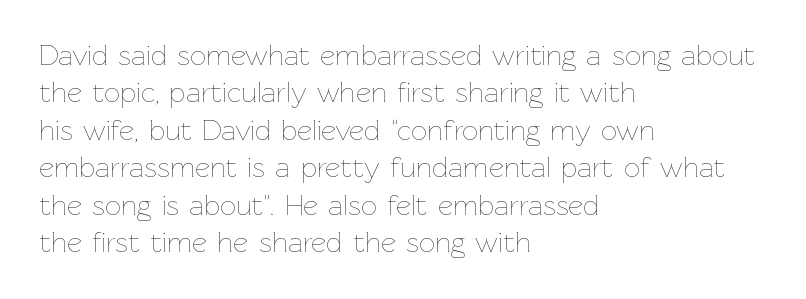
The image shows 29 px thin type, upright; set left-aligned, normal line spacing (1.29x), normal letter spacing, not underlined; low stroke contrast and a medium x-height.
